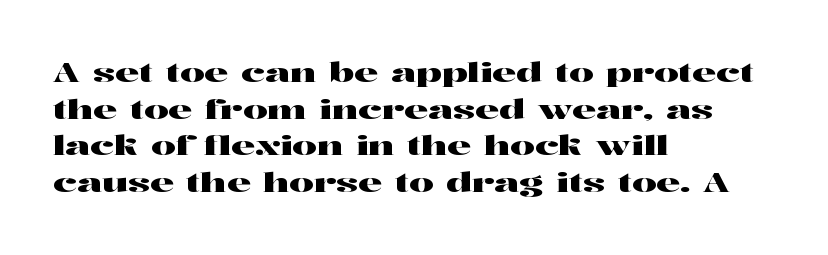
Alignment: flush left. The lettering stays uniformly vertical, giving the passage a roman look. The block of text has a typical density, with ordinary space between rows. Beneath every word, the page is bare. Compared with typical body copy, the letter spacing here is the same.
